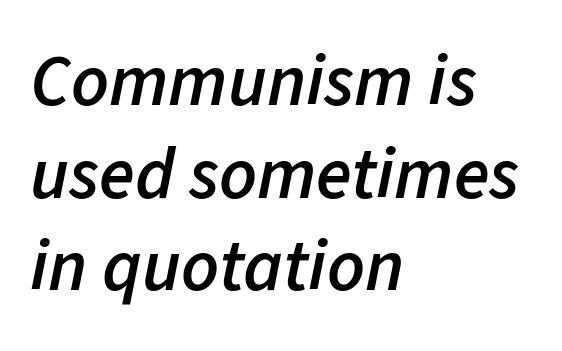
The image shows 73 px semibold type, italic (leaning right); set left-aligned, normal line spacing (1.27x), normal letter spacing, not underlined; low stroke contrast and a medium x-height.
